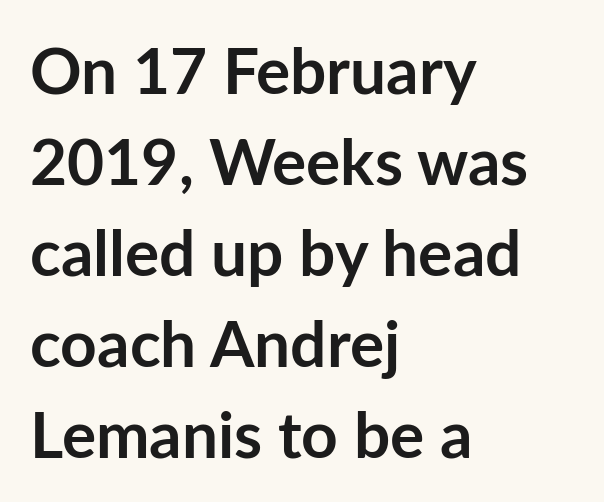
The image shows 64 px semibold sans-serif type, upright; set left-aligned, normal line spacing (1.42x), normal letter spacing, not underlined; low stroke contrast and a medium x-height.
